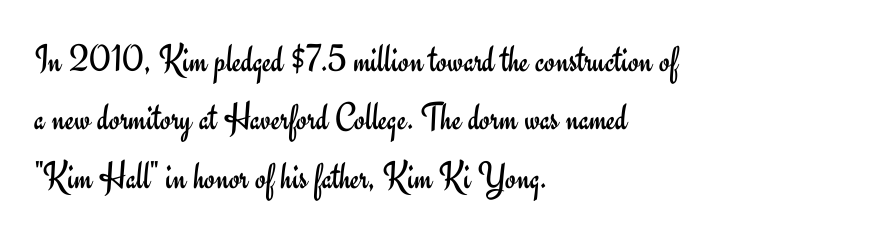
Q: Is the text bold? A: No.
Q: Is the text italic (slanted)? A: Yes.
Q: Is the typeface a serif or a sans-serif typeface? A: Sans-serif.
Q: Is the text underlined? A: No.
Q: How is the paragraph aligned? A: Left-aligned.
Q: Is the spacing between letters normal or unusually wide? A: Normal.
Q: Is the spacing between lines tight, normal or loose? A: Normal.
Q: Width (condensed, normal, or wide)? A: Normal.
Q: Stroke contrast? A: Low.
Q: x-height? A: Small.
Q: Monospaced? A: No.
